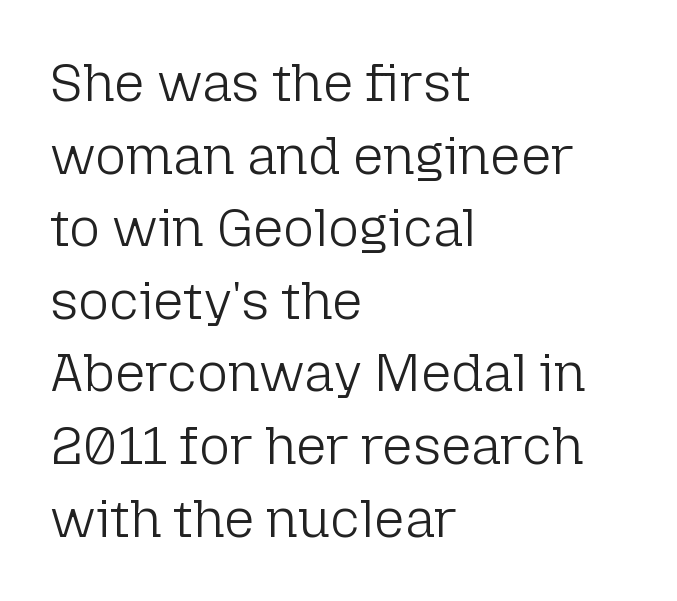
Q: Is the text bold? A: No.
Q: Is the text italic (slanted)? A: No, it is upright.
Q: Is the typeface a serif or a sans-serif typeface? A: Sans-serif.
Q: Is the text underlined? A: No.
Q: How is the paragraph aligned? A: Left-aligned.
Q: Is the spacing between letters normal or unusually wide? A: Normal.
Q: Is the spacing between lines tight, normal or loose? A: Normal.
Q: Width (condensed, normal, or wide)? A: Normal.
Q: Stroke contrast? A: Low.
Q: x-height? A: Medium.
Q: Monospaced? A: No.
